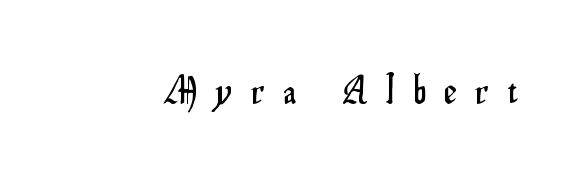
The string is rendered with underlining switched off. The letters stand upright; this is a roman face. Spacing verdict: proportional, widths tailored to each character. Does the type have serifs? No, each stem ends abruptly. The gaps between neighbouring characters are conspicuously large.
